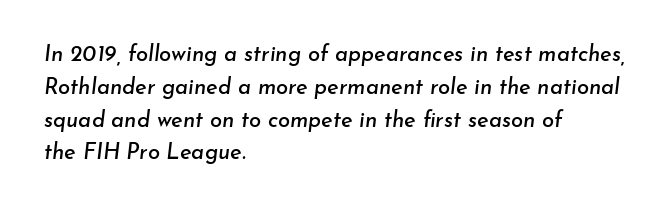
Looking at the ascenders, they clearly lean. Bare-footed words on every line. Compared with typical paragraphs, the rows here are spaced about the same. The passage is arranged the way most books set body copy — flush left.
